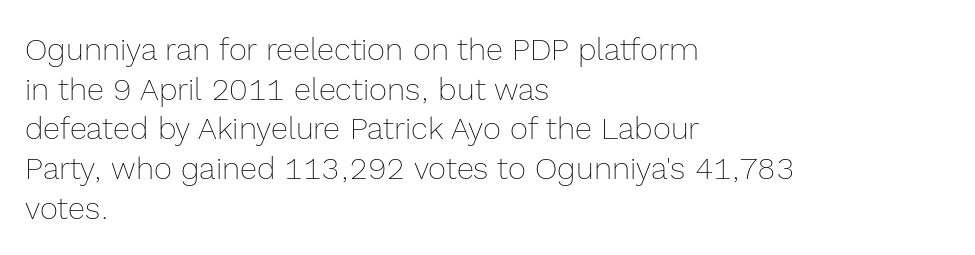
How are the letters spaced? Ordinarily, with no added tracking. On a weight scale, this lands at 450 or below. Regular leading. Casual observation: everything's shoved over to the left. Unmarked baselines from the first word to the last.
